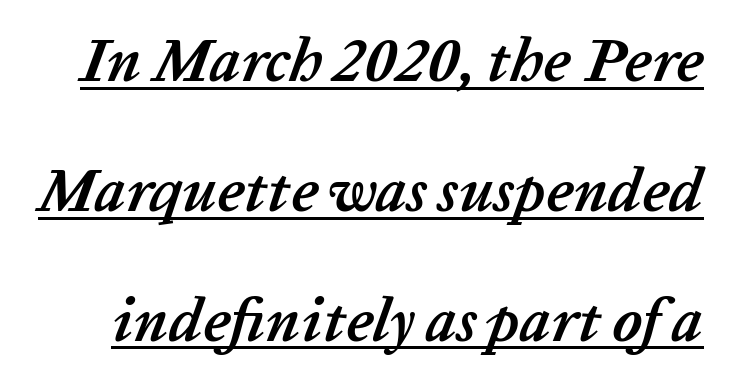
Q: Is the text bold? A: Yes.
Q: Is the text italic (slanted)? A: Yes, it leans right by about 20 degrees.
Q: Is the text underlined? A: Yes.
Q: Is the spacing between letters normal or unusually wide? A: Normal.
Q: Is the spacing between lines tight, normal or loose? A: Loose.
Q: Width (condensed, normal, or wide)? A: Normal.
Q: Stroke contrast? A: Low.
Q: x-height? A: Medium.
Q: Monospaced? A: No.
